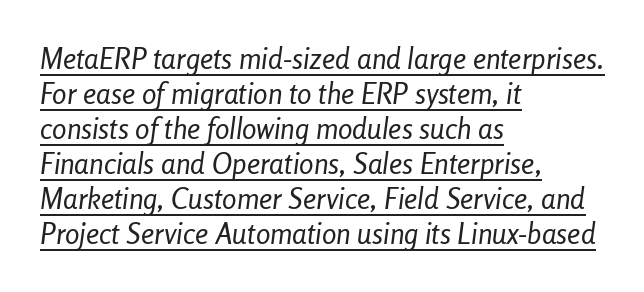
{"italic": "yes", "lean": "right", "slant_degrees": 8, "bold": "no", "weight": "regular", "width": "condensed", "stroke_contrast": "low", "x_height": "medium", "monospaced": "no", "underline": "yes", "align": "left", "line_spacing_ratio": 1.21, "letter_spacing": "normal", "letter_spacing_em": 0.0, "glyph_px": 29}
